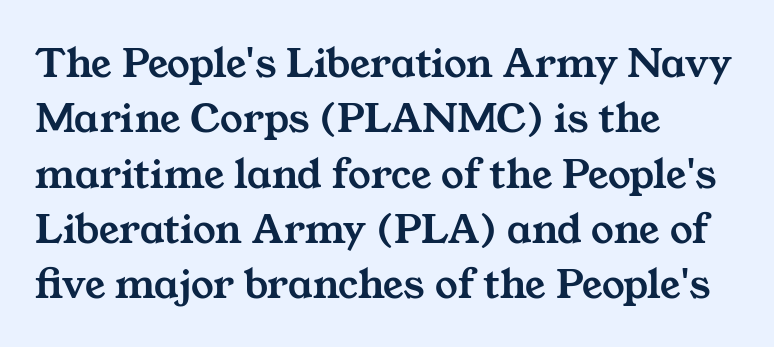
{"serif": "yes", "width": "wide", "stroke_contrast": "medium", "x_height": "medium", "monospaced": "no", "underline": "no", "align": "left", "line_spacing_ratio": 1.23, "letter_spacing": "normal", "letter_spacing_em": 0.0, "glyph_px": 45}
